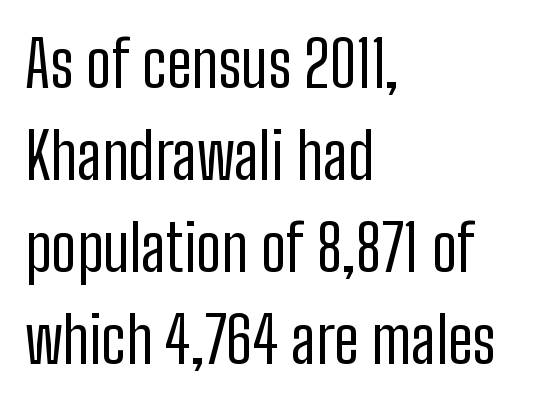
The image shows 64 px regular-weight, condensed sans-serif type, upright; set left-aligned, normal line spacing (1.44x), normal letter spacing, not underlined; low stroke contrast and a medium x-height.
